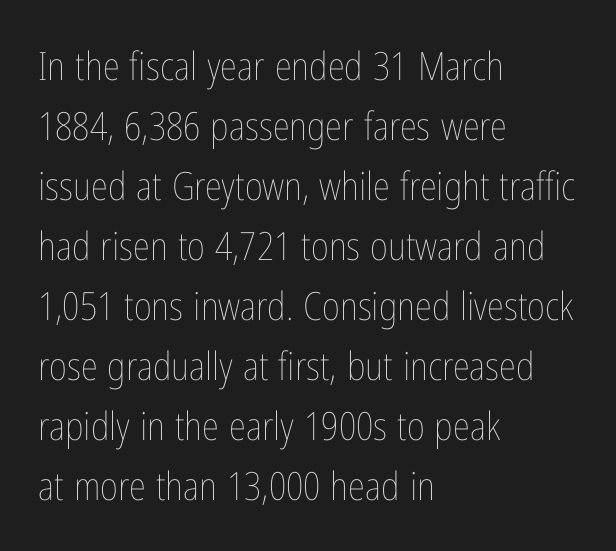
The image shows 39 px thin, condensed type, upright; set left-aligned, normal line spacing (1.54x), normal letter spacing, not underlined; low stroke contrast and a medium x-height.
